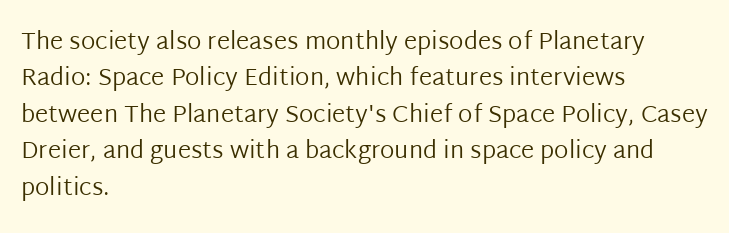
Q: Is the text bold? A: No.
Q: Is the text italic (slanted)? A: No, it is upright.
Q: Is the text underlined? A: No.
Q: How is the paragraph aligned? A: Left-aligned.
Q: Is the spacing between letters normal or unusually wide? A: Normal.
Q: Is the spacing between lines tight, normal or loose? A: Normal.
